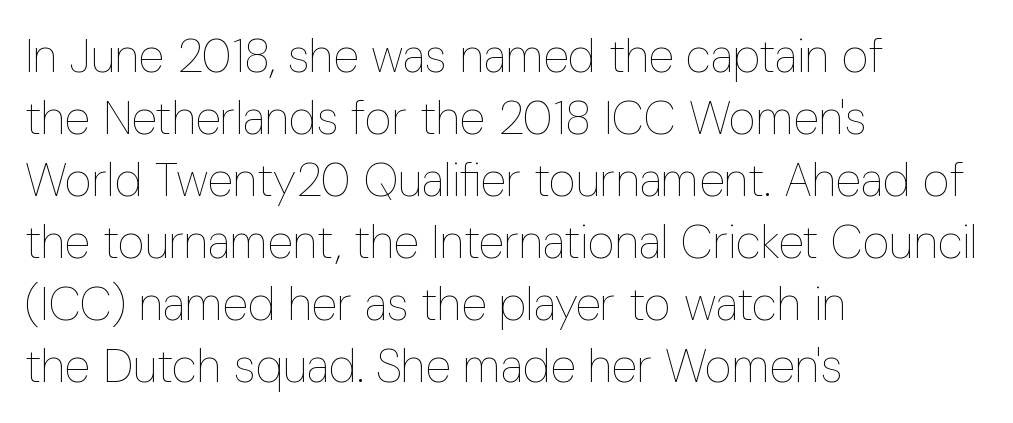
The image shows 47 px thin, condensed type, upright; set left-aligned, normal line spacing (1.32x), normal letter spacing, not underlined; low stroke contrast and a medium x-height.
